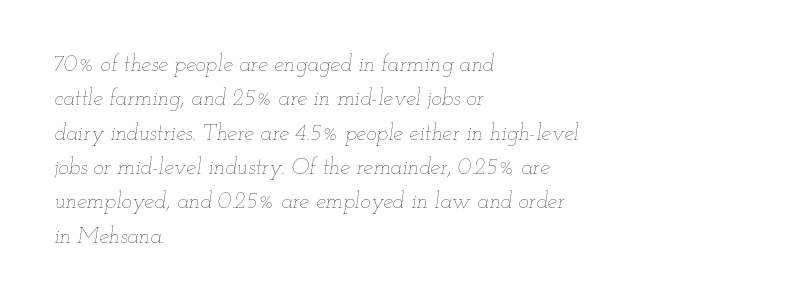
Weight: in the light-to-regular range. Between one letter and the next there's only the usual sliver of space. The lettering tilts uniformly, giving the passage an italic look. Normally led — the rows are evenly, conventionally spaced.
